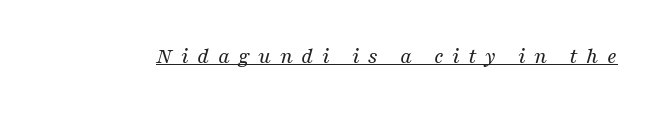
{"italic": "yes", "lean": "right", "slant_degrees": 16, "bold": "no", "underline": "yes", "letter_spacing": "wide", "letter_spacing_em": 0.37, "glyph_px": 23}
